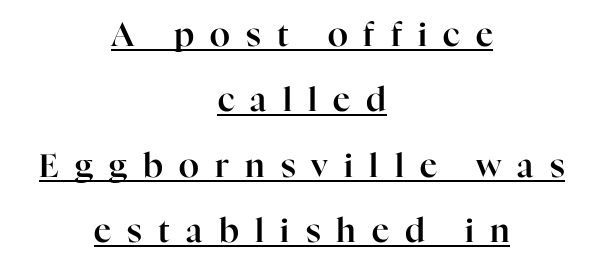
Q: Is the text italic (slanted)? A: No, it is upright.
Q: Is the typeface a serif or a sans-serif typeface? A: Serif.
Q: Is the text underlined? A: Yes.
Q: How is the paragraph aligned? A: Centered.
Q: Is the spacing between letters normal or unusually wide? A: Unusually wide.
Q: Is the spacing between lines tight, normal or loose? A: Loose.
Q: Width (condensed, normal, or wide)? A: Normal.
Q: Stroke contrast? A: High.
Q: x-height? A: Medium.
Q: Monospaced? A: No.
